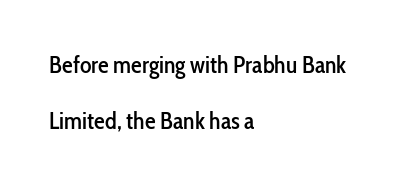
{"italic": "no", "underline": "no", "align": "left", "line_spacing": "loose", "line_spacing_ratio": 2.35, "letter_spacing": "normal", "letter_spacing_em": 0.0, "glyph_px": 24}
